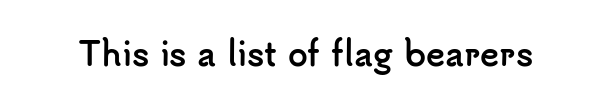
Q: Is the text bold? A: Yes.
Q: Is the text italic (slanted)? A: No, it is upright.
Q: Is the typeface a serif or a sans-serif typeface? A: Sans-serif.
Q: Is the text underlined? A: No.
Q: Is the spacing between letters normal or unusually wide? A: Normal.
Q: Width (condensed, normal, or wide)? A: Normal.
Q: Stroke contrast? A: Low.
Q: x-height? A: Small.
Q: Monospaced? A: No.
